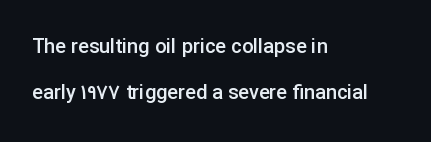
{"italic": "no", "bold": "semi", "underline": "no", "align": "left", "line_spacing": "loose", "line_spacing_ratio": 2.3, "letter_spacing": "normal", "letter_spacing_em": 0.0, "glyph_px": 20}
